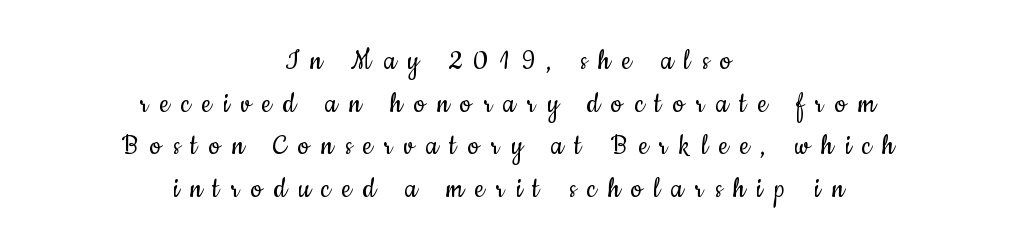
Q: Is the text bold? A: No.
Q: Is the text italic (slanted)? A: Yes.
Q: Is the typeface a serif or a sans-serif typeface? A: Sans-serif.
Q: Is the text underlined? A: No.
Q: How is the paragraph aligned? A: Centered.
Q: Is the spacing between letters normal or unusually wide? A: Unusually wide.
Q: Is the spacing between lines tight, normal or loose? A: Normal.
Q: Width (condensed, normal, or wide)? A: Condensed.
Q: Stroke contrast? A: Low.
Q: x-height? A: Small.
Q: Monospaced? A: No.
